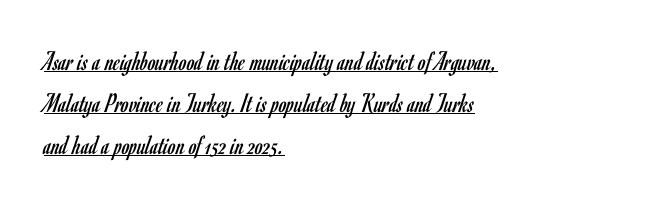
{"serif": "no", "bold": "no", "weight": "regular", "width": "condensed", "stroke_contrast": "low", "x_height": "small", "monospaced": "no", "underline": "yes", "align": "left", "line_spacing": "normal", "line_spacing_ratio": 1.5, "letter_spacing": "normal", "letter_spacing_em": 0.0, "glyph_px": 28}
